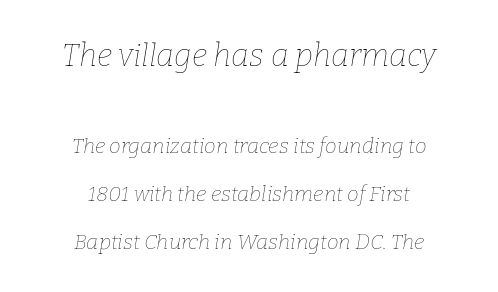
{"italic": "yes", "lean": "right", "slant_degrees": 9, "bold": "no", "weight": "thin", "width": "normal", "stroke_contrast": "low", "x_height": "medium", "monospaced": "no", "underline": "no", "align": "center", "line_spacing": "loose", "line_spacing_ratio": 2.29, "letter_spacing": "normal", "letter_spacing_em": 0.0, "larger_block": "first", "size_ratio": 1.48, "glyph_px": 31}
